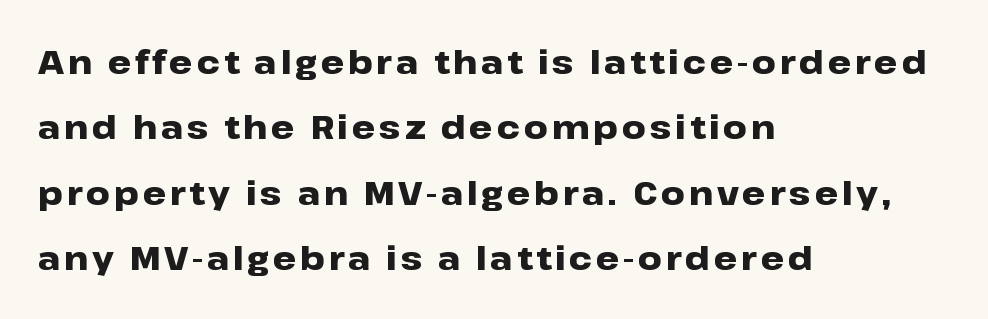
When letters stand straight like this, we call the style roman or upright. Its strokes are broad and dark, the hallmark of bold type. Compared with typical paragraphs, the rows here are farther apart. Proportional: the letters do not fall into vertical columns. Underline: absent. Letterform terminals end flat and unadorned throughout the passage.
